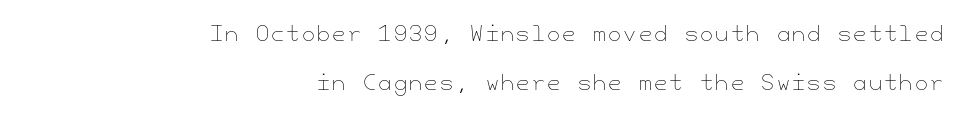
The image shows 21 px text type, upright; set right-aligned, loose line spacing (2.34x), not underlined.
